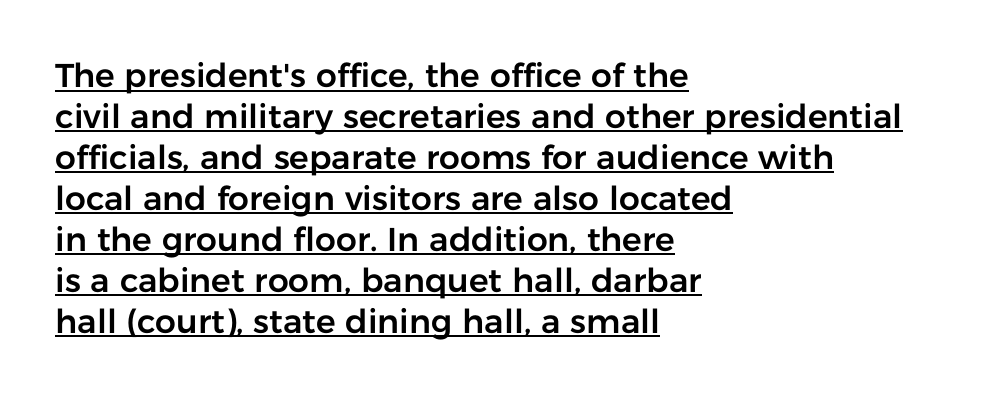
The rendering uses natural spacing where letterforms have individual widths. This is roman type, the default non-slanted kind. Emphasis is given by a line drawn under the lettering. Are there feet on the stems? There aren't — it's a sans. The line texture is even and compact thanks to regular tracking. Caption: multi-line text, flush left, ragged right.
